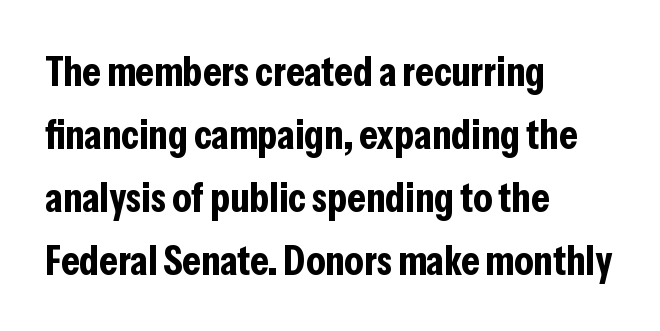
The designer left line spacing at the default. Nothing sits at the stroke ends, so this counts as sans-serif. Is this a fixed-width face? No — the glyphs have proportional, varying widths. The baseline area is clear. Unlike italic type, these characters show no tilt at all.
